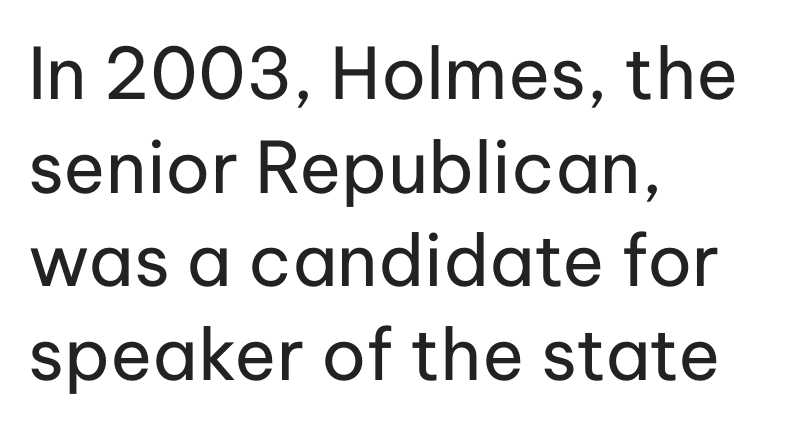
Q: Is the text bold? A: No.
Q: Is the text italic (slanted)? A: No, it is upright.
Q: Is the typeface a serif or a sans-serif typeface? A: Sans-serif.
Q: Is the text underlined? A: No.
Q: How is the paragraph aligned? A: Left-aligned.
Q: Is the spacing between letters normal or unusually wide? A: Normal.
Q: Is the spacing between lines tight, normal or loose? A: Normal.
Q: Width (condensed, normal, or wide)? A: Normal.
Q: Stroke contrast? A: Low.
Q: x-height? A: Medium.
Q: Monospaced? A: No.
